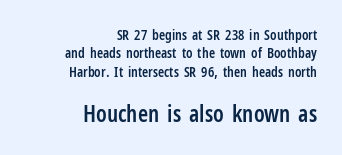
{"italic": "no", "bold": "semi", "underline": "no", "align": "right", "line_spacing": "normal", "line_spacing_ratio": 1.31, "letter_spacing": "normal", "letter_spacing_em": 0.0, "larger_block": "second", "size_ratio": 1.64, "glyph_px": 23}
